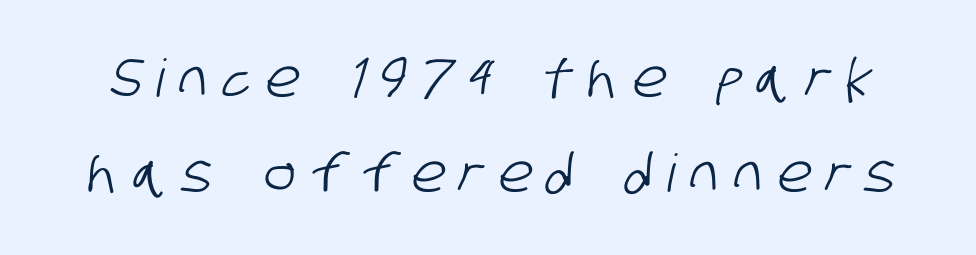
The specimen omits any rule beneath the text block's lines. Observe the wide spacing: letters keep a clear distance from each other. Examine the stroke ends and you'll find no serifs. You could not count columns in this text — the font is proportionally spaced.
